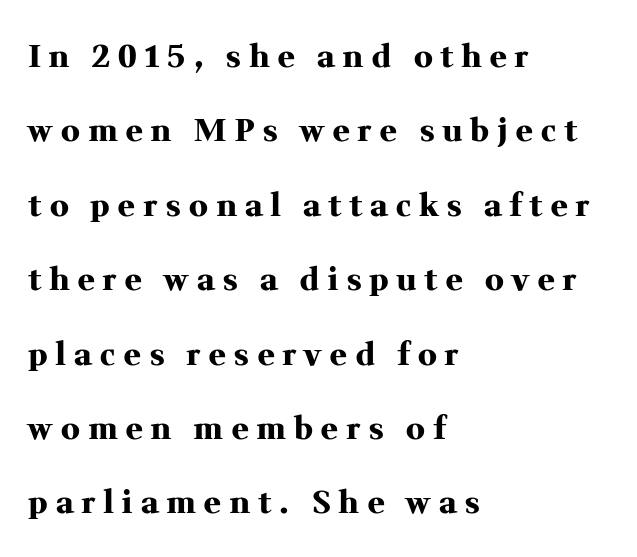
Q: Is the text bold? A: Yes.
Q: Is the text italic (slanted)? A: No, it is upright.
Q: Is the typeface a serif or a sans-serif typeface? A: Serif.
Q: Is the text underlined? A: No.
Q: How is the paragraph aligned? A: Left-aligned.
Q: Is the spacing between letters normal or unusually wide? A: Unusually wide.
Q: Is the spacing between lines tight, normal or loose? A: Loose.
Q: Width (condensed, normal, or wide)? A: Normal.
Q: Stroke contrast? A: Medium.
Q: x-height? A: Medium.
Q: Monospaced? A: No.
